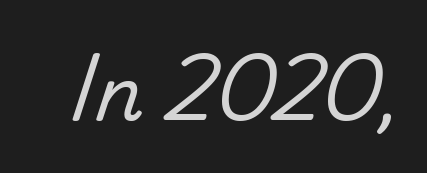
Are there feet on the stems? There aren't — it's a sans. Inter-character spacing is left at the font's built-in metrics. This sample has the flowing, uneven cadence of proportional lettering. Unmarked baselines from the first word to the last.
